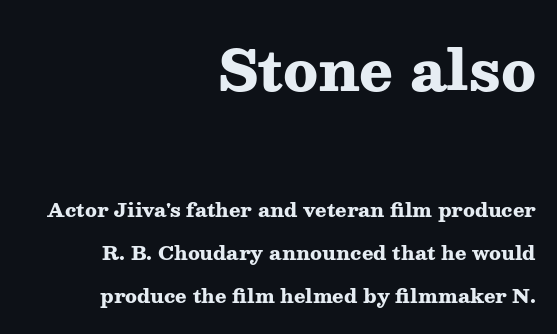
The image shows 56 px heavy, wide serif type, upright; set right-aligned, loose line spacing (2.27x), normal letter spacing, not underlined; the first (top) block is 2.95x larger; medium stroke contrast and a medium x-height.
